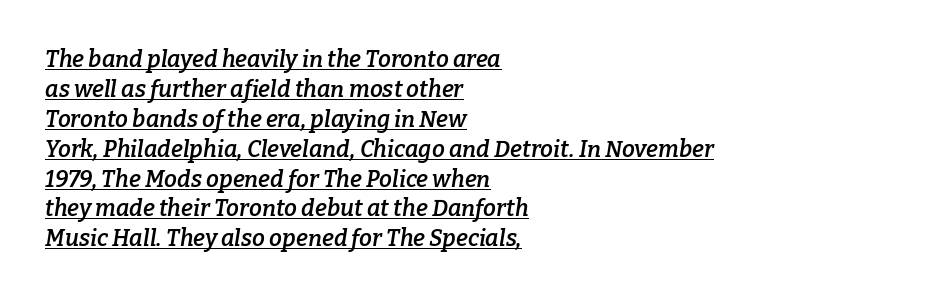
{"italic": "yes", "lean": "right", "slant_degrees": 9, "bold": "semi", "underline": "yes", "align": "left", "line_spacing": "normal", "line_spacing_ratio": 1.3, "letter_spacing": "normal", "letter_spacing_em": 0.0, "glyph_px": 23}
